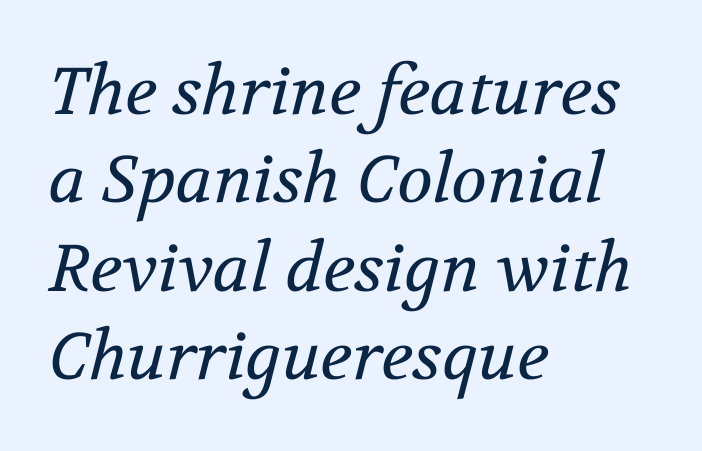
The image shows 66 px regular-weight serif type, italic (leaning right); set left-aligned, normal line spacing (1.34x), normal letter spacing, not underlined; medium stroke contrast and a medium x-height.
